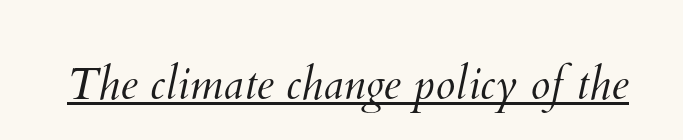
{"bold": "no", "weight": "light", "width": "normal", "stroke_contrast": "medium", "x_height": "small", "monospaced": "no", "underline": "yes", "letter_spacing": "normal", "letter_spacing_em": 0.0, "glyph_px": 45}
